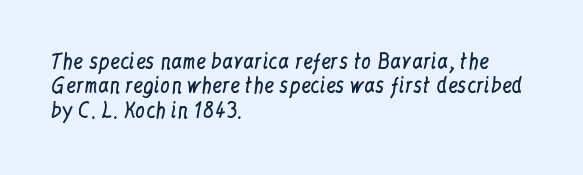
{"bold": "no", "underline": "no", "align": "left", "line_spacing_ratio": 1.22, "letter_spacing": "normal", "letter_spacing_em": 0.0, "glyph_px": 20}
